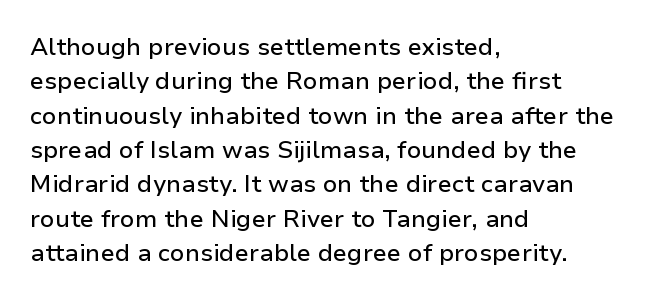
{"italic": "no", "underline": "no", "align": "left", "line_spacing": "normal", "line_spacing_ratio": 1.43, "letter_spacing": "normal", "letter_spacing_em": 0.0, "glyph_px": 24}
